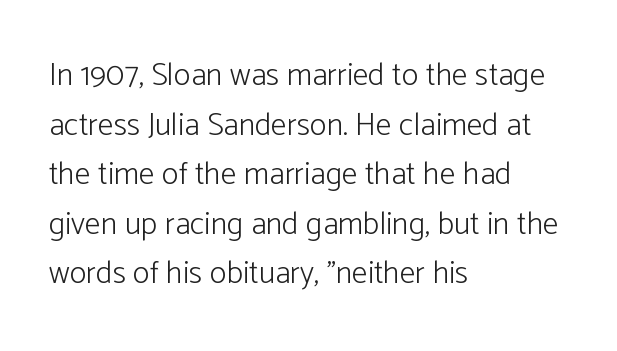
Does the type have serifs? No, each stem ends abruptly. Stroke thickness stays within the range of a standard reading face or lighter. Spacing verdict: proportional, widths tailored to each character. Rule under the text: the space is simply empty.
